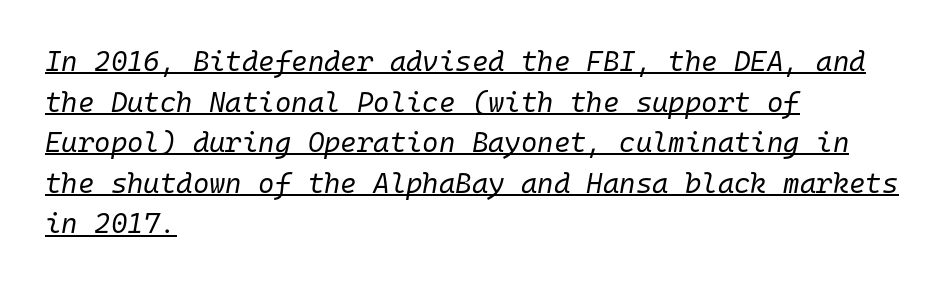
In CSS terms this would be text-align: left. The font's italic variant was chosen for this text. The line texture is even and compact thanks to regular tracking. Each stroke keeps to a modest, everyday thickness or less. Spacing verdict: monospaced, one width for all characters.
